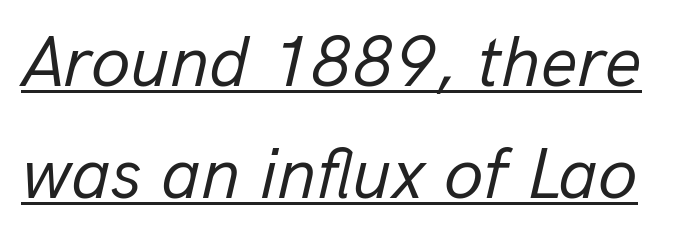
{"italic": "yes", "lean": "right", "slant_degrees": 13, "bold": "no", "weight": "regular", "width": "normal", "stroke_contrast": "low", "x_height": "medium", "monospaced": "no", "underline": "yes", "line_spacing": "normal", "line_spacing_ratio": 1.56, "letter_spacing": "normal", "letter_spacing_em": 0.0, "glyph_px": 72}
